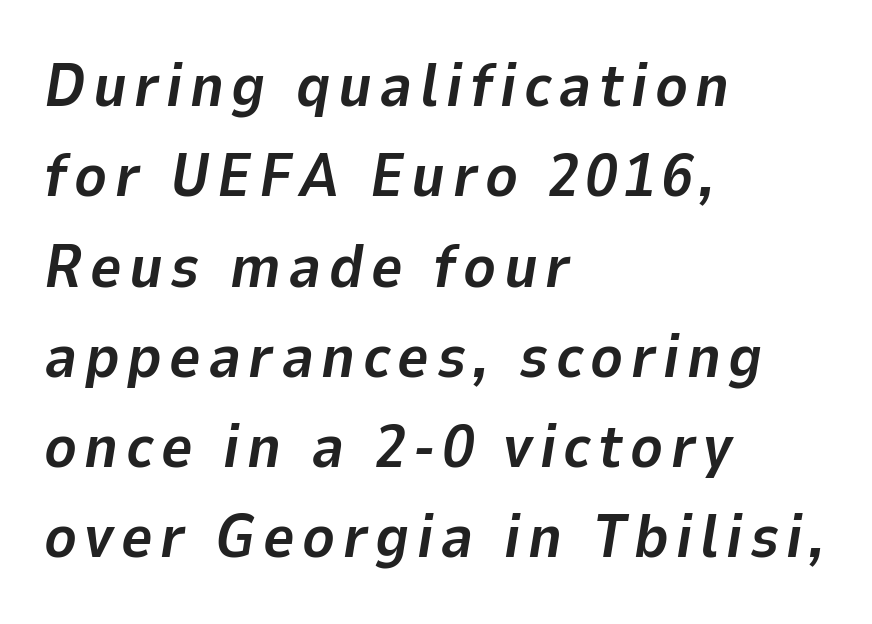
Typographic density is high because the face is bold. The letters advance in unequal steps, a hallmark of proportional type. These lines are set flush left with a ragged right edge. Beneath every word, the page is bare. Is there much room between lines? A standard amount, neither cramped nor airy. Quick note: italic.
